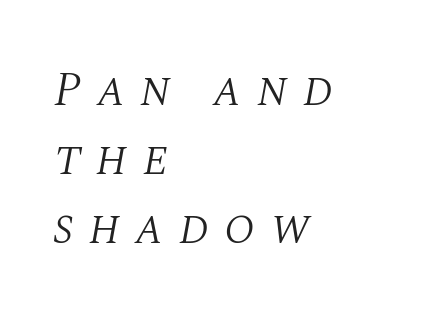
{"serif": "yes", "italic": "yes", "lean": "right", "slant_degrees": 10, "bold": "no", "weight": "light", "width": "normal", "stroke_contrast": "medium", "x_height": "large", "monospaced": "no", "underline": "no", "align": "left", "line_spacing": "normal", "line_spacing_ratio": 1.44, "letter_spacing": "wide", "letter_spacing_em": 0.31, "glyph_px": 48}
